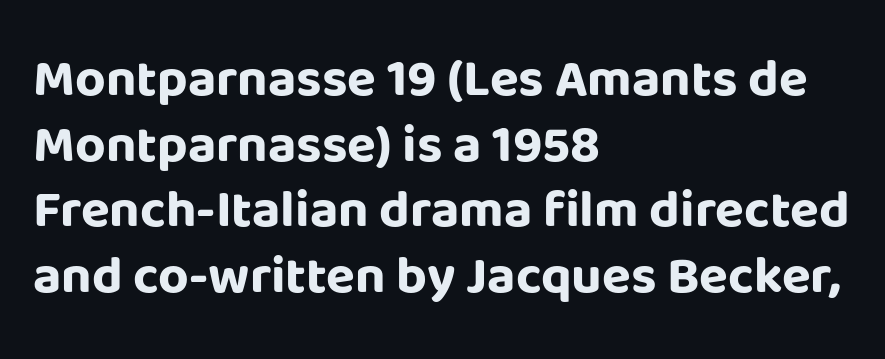
Q: Is the text bold? A: Yes.
Q: Is the text italic (slanted)? A: No, it is upright.
Q: Is the typeface a serif or a sans-serif typeface? A: Sans-serif.
Q: Is the text underlined? A: No.
Q: How is the paragraph aligned? A: Left-aligned.
Q: Is the spacing between letters normal or unusually wide? A: Normal.
Q: Width (condensed, normal, or wide)? A: Normal.
Q: Stroke contrast? A: Low.
Q: x-height? A: Large.
Q: Monospaced? A: No.
